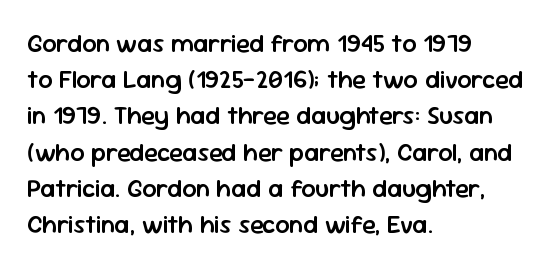
Q: Is the text bold? A: Semi-bold.
Q: Is the text italic (slanted)? A: No, it is upright.
Q: Is the text underlined? A: No.
Q: How is the paragraph aligned? A: Left-aligned.
Q: Is the spacing between letters normal or unusually wide? A: Normal.
Q: Is the spacing between lines tight, normal or loose? A: Normal.
